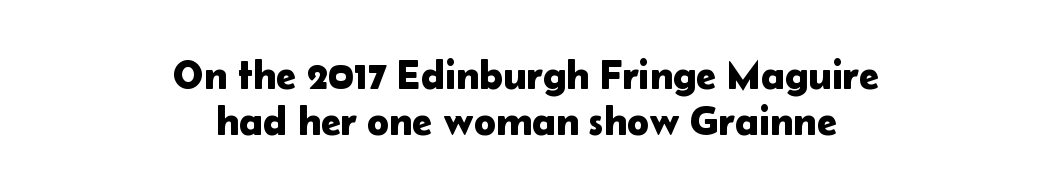
The face used here is a sans, in the tradition of grotesques and geometrics. Do the characters align in a grid? No, the font is proportional. Leftover space on each line is divided equally before and after the words. Descenders hang freely into open space.
